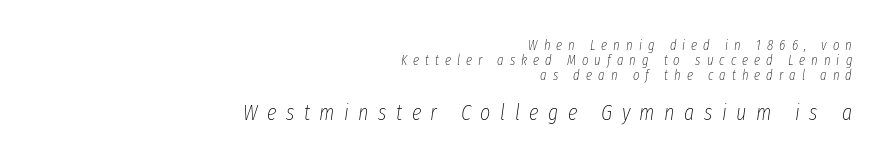
Italic: yes, the glyphs are oblique. Small over large — that's the arrangement of the two blocks here. A bare baseline throughout the passage. Heft: none added — not bold.
